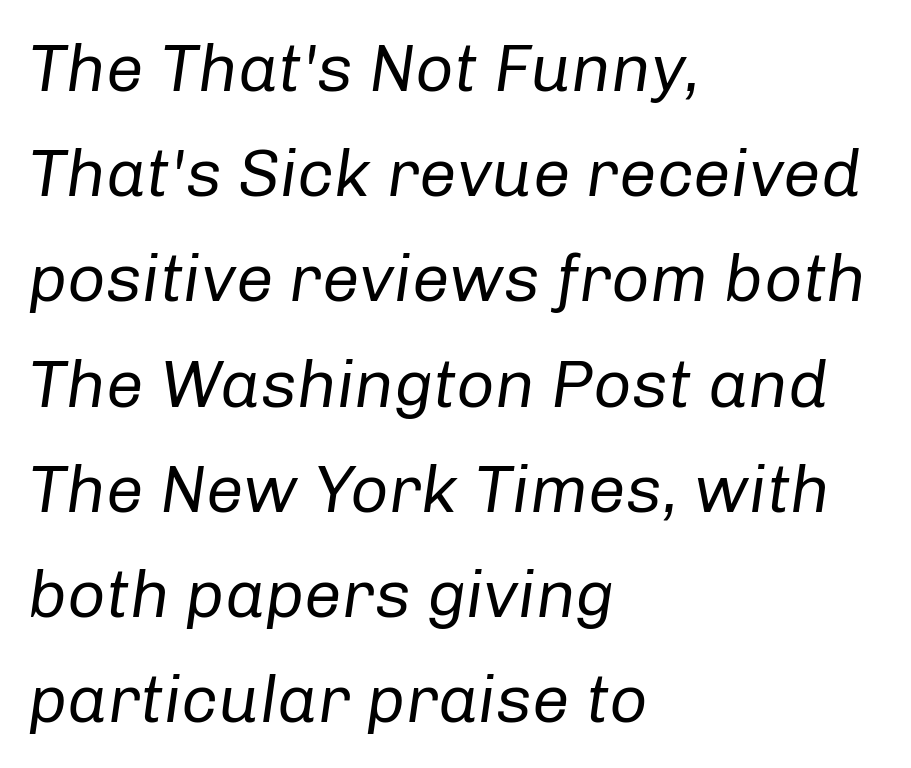
Q: Is the text bold? A: No.
Q: Is the text italic (slanted)? A: Yes, it leans right by about 8 degrees.
Q: Is the text underlined? A: No.
Q: How is the paragraph aligned? A: Left-aligned.
Q: Is the spacing between letters normal or unusually wide? A: Normal.
Q: Is the spacing between lines tight, normal or loose? A: Normal.
Q: Width (condensed, normal, or wide)? A: Normal.
Q: Stroke contrast? A: Low.
Q: x-height? A: Medium.
Q: Monospaced? A: No.
